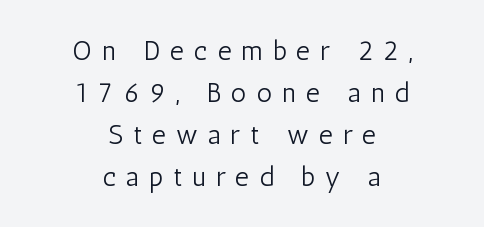
Q: Is the text bold? A: No.
Q: Is the text italic (slanted)? A: No, it is upright.
Q: Is the text underlined? A: No.
Q: How is the paragraph aligned? A: Centered.
Q: Is the spacing between letters normal or unusually wide? A: Unusually wide.
Q: Is the spacing between lines tight, normal or loose? A: Normal.
